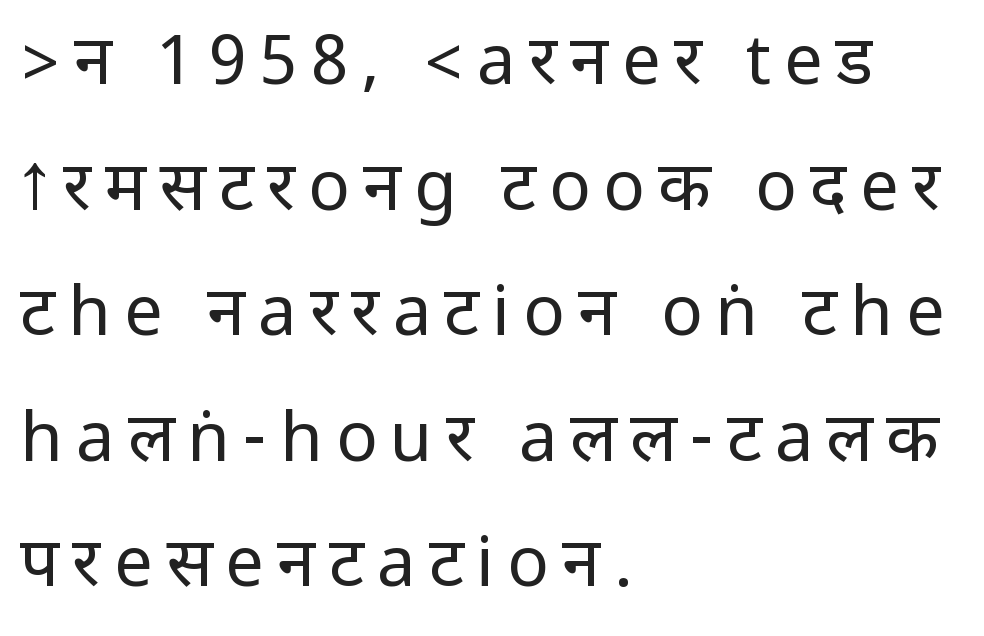
Left-aligned paragraph, ragged on the right. It's the straight-up-and-down kind of type. Examine the stroke ends and you'll find no serifs. The foot of each line stays bare and open. Letters have the restrained weight of plain body copy at most.
